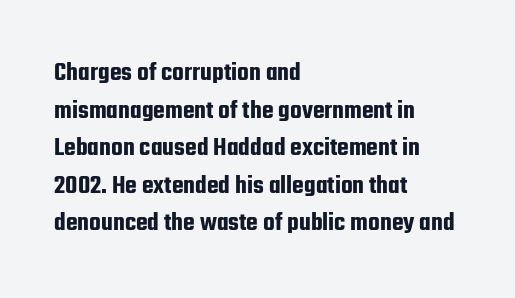
Q: Is the text italic (slanted)? A: No, it is upright.
Q: Is the text underlined? A: No.
Q: How is the paragraph aligned? A: Left-aligned.
Q: Is the spacing between letters normal or unusually wide? A: Normal.
Q: Is the spacing between lines tight, normal or loose? A: Normal.
